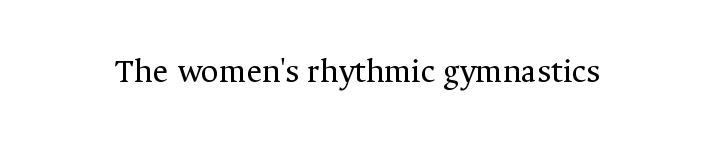
Q: Is the text bold? A: No.
Q: Is the text italic (slanted)? A: No, it is upright.
Q: Is the typeface a serif or a sans-serif typeface? A: Serif.
Q: Is the text underlined? A: No.
Q: Is the spacing between letters normal or unusually wide? A: Normal.
Q: Width (condensed, normal, or wide)? A: Normal.
Q: Stroke contrast? A: Medium.
Q: x-height? A: Medium.
Q: Monospaced? A: No.
